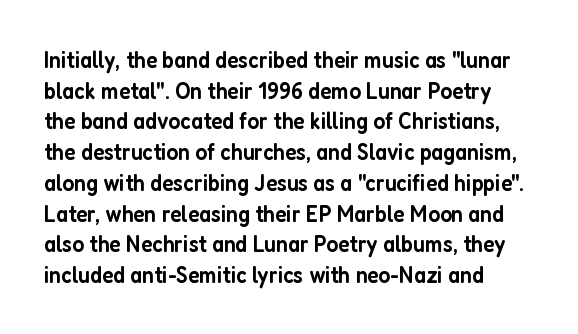
Q: Is the text bold? A: Semi-bold.
Q: Is the text italic (slanted)? A: No, it is upright.
Q: Is the text underlined? A: No.
Q: How is the paragraph aligned? A: Left-aligned.
Q: Is the spacing between letters normal or unusually wide? A: Normal.
Q: Is the spacing between lines tight, normal or loose? A: Normal.
